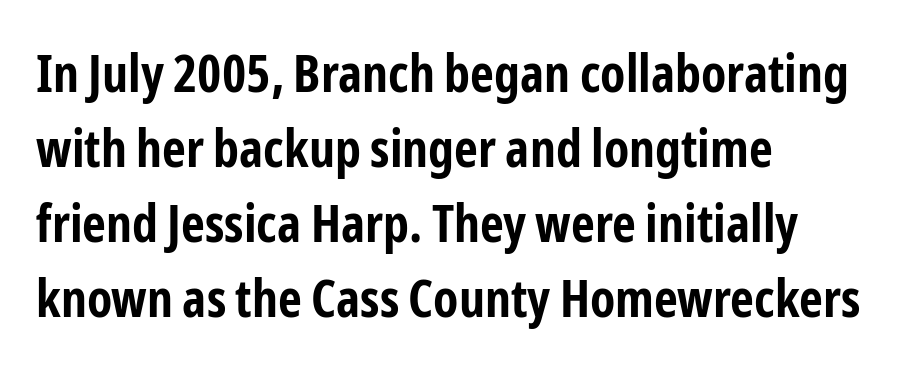
Q: Is the text bold? A: Yes.
Q: Is the text italic (slanted)? A: No, it is upright.
Q: Is the typeface a serif or a sans-serif typeface? A: Sans-serif.
Q: Is the text underlined? A: No.
Q: How is the paragraph aligned? A: Left-aligned.
Q: Is the spacing between letters normal or unusually wide? A: Normal.
Q: Is the spacing between lines tight, normal or loose? A: Normal.
Q: Width (condensed, normal, or wide)? A: Condensed.
Q: Stroke contrast? A: Low.
Q: x-height? A: Medium.
Q: Monospaced? A: No.
